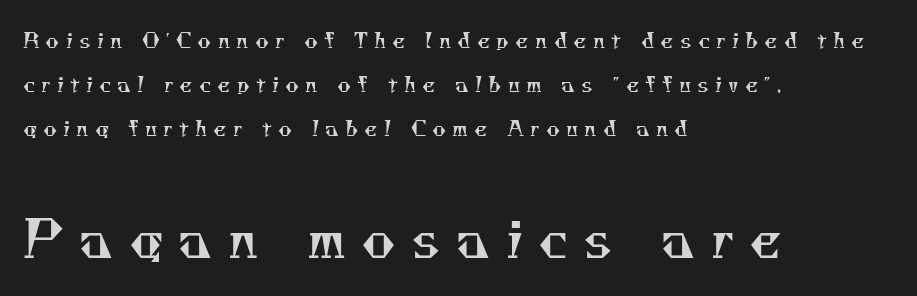
{"serif": "yes", "bold": "no", "weight": "regular", "width": "normal", "stroke_contrast": "medium", "x_height": "small", "monospaced": "no", "underline": "no", "align": "left", "line_spacing": "loose", "line_spacing_ratio": 2.1, "letter_spacing": "wide", "letter_spacing_em": 0.29, "larger_block": "second", "size_ratio": 2.48, "glyph_px": 52}
